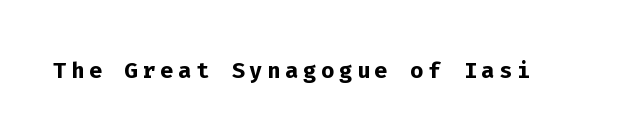
Q: Is the text bold? A: Yes.
Q: Is the text italic (slanted)? A: No, it is upright.
Q: Is the typeface a serif or a sans-serif typeface? A: Sans-serif.
Q: Is the text underlined? A: No.
Q: Width (condensed, normal, or wide)? A: Normal.
Q: Stroke contrast? A: Low.
Q: x-height? A: Medium.
Q: Monospaced? A: Yes.
